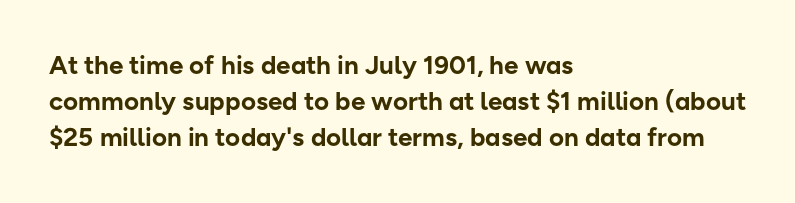
{"italic": "no", "bold": "yes", "underline": "no", "align": "left", "line_spacing": "normal", "line_spacing_ratio": 1.39, "letter_spacing": "normal", "letter_spacing_em": 0.0, "glyph_px": 26}
